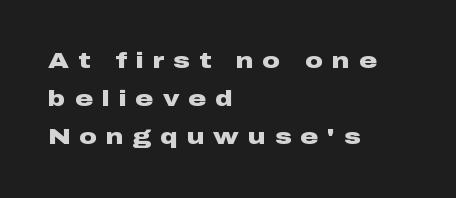
The image shows 22 px bold type, upright; set left-aligned, line spacing 1.73x, unusually wide letter spacing (+0.42 em), not underlined.
